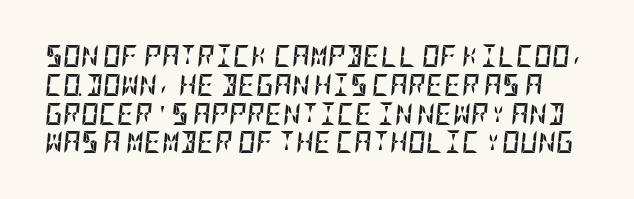
Q: Is the text bold? A: Yes.
Q: Is the text italic (slanted)? A: Yes, it leans right by about 5 degrees.
Q: Is the text underlined? A: No.
Q: Is the spacing between letters normal or unusually wide? A: Normal.
Q: Is the spacing between lines tight, normal or loose? A: Normal.
